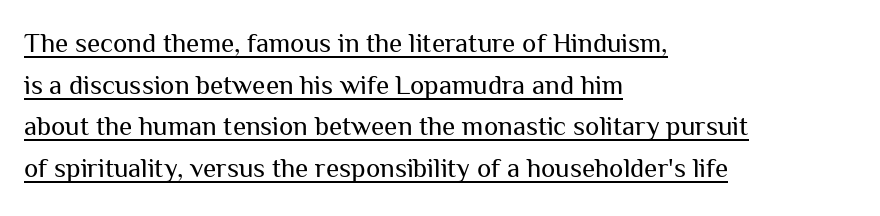
{"italic": "no", "bold": "no", "underline": "yes", "align": "left", "line_spacing": "normal", "line_spacing_ratio": 1.54, "letter_spacing": "normal", "letter_spacing_em": 0.0, "glyph_px": 27}
